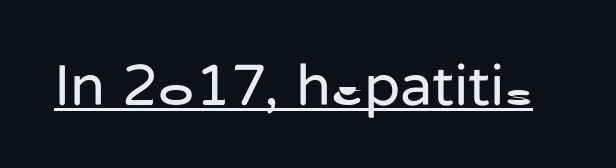
The image shows 59 px regular-weight sans-serif type, upright; set normal letter spacing, underlined; low stroke contrast and a medium x-height.
